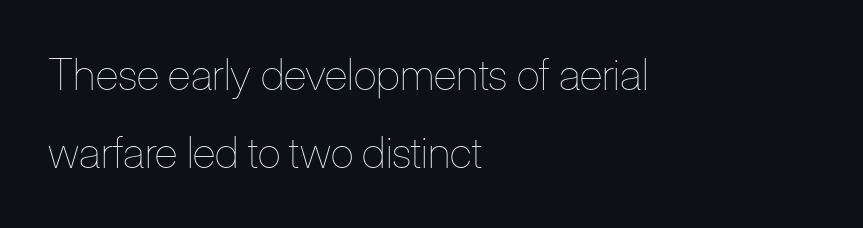
{"italic": "no", "bold": "no", "weight": "thin", "width": "condensed", "stroke_contrast": "low", "x_height": "medium", "monospaced": "no", "underline": "no", "align": "left", "line_spacing_ratio": 1.82, "letter_spacing": "normal", "letter_spacing_em": 0.0, "glyph_px": 43}
